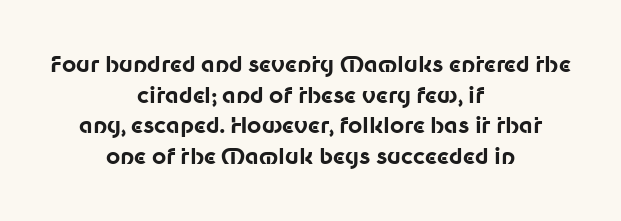
{"italic": "no", "bold": "yes", "underline": "no", "align": "center", "line_spacing": "normal", "line_spacing_ratio": 1.39, "letter_spacing": "normal", "letter_spacing_em": 0.0, "glyph_px": 22}
